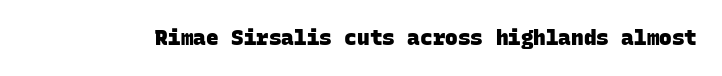
Q: Is the text bold? A: Yes.
Q: Is the text underlined? A: No.
Q: Is the spacing between letters normal or unusually wide? A: Normal.
